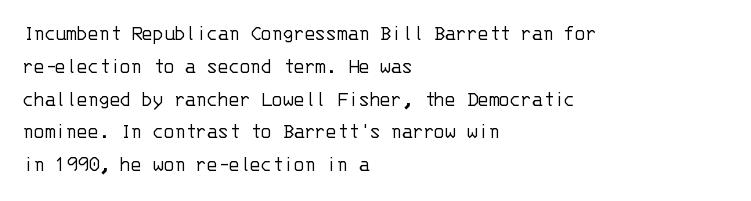
The image shows 22 px text type, upright; set left-aligned, normal line spacing (1.49x), normal letter spacing, not underlined.
